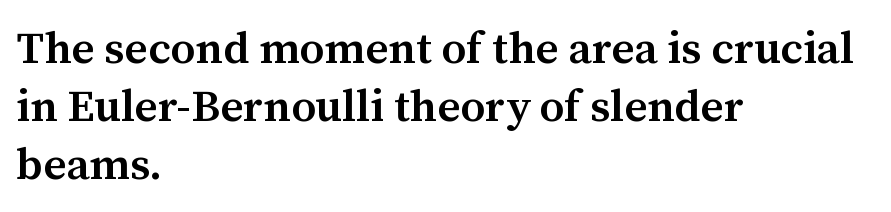
Q: Is the text bold? A: Semi-bold.
Q: Is the text italic (slanted)? A: No, it is upright.
Q: Is the typeface a serif or a sans-serif typeface? A: Serif.
Q: Is the text underlined? A: No.
Q: How is the paragraph aligned? A: Left-aligned.
Q: Is the spacing between letters normal or unusually wide? A: Normal.
Q: Is the spacing between lines tight, normal or loose? A: Normal.
Q: Width (condensed, normal, or wide)? A: Normal.
Q: Stroke contrast? A: Medium.
Q: x-height? A: Medium.
Q: Monospaced? A: No.
